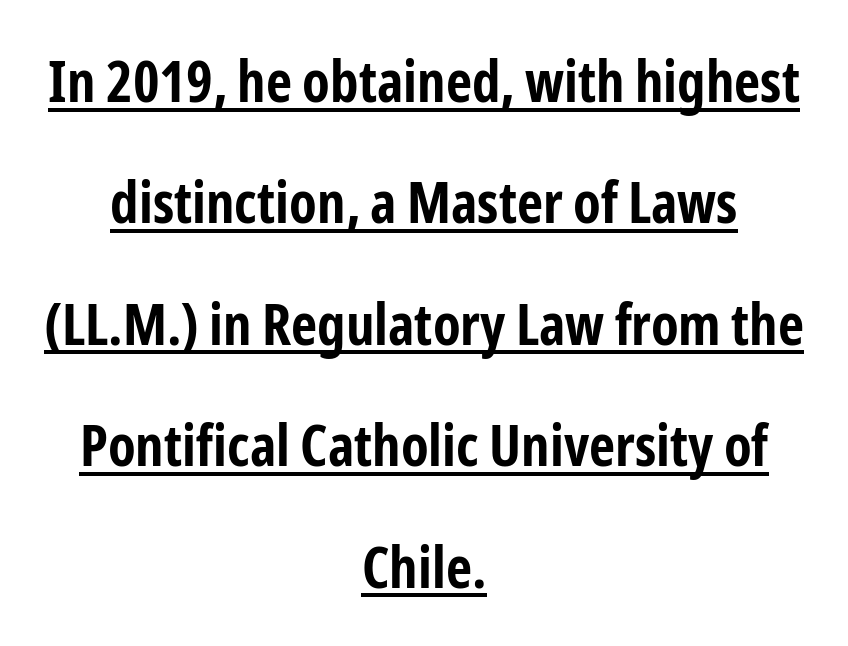
Q: Is the text bold? A: Yes.
Q: Is the text italic (slanted)? A: No, it is upright.
Q: Is the typeface a serif or a sans-serif typeface? A: Sans-serif.
Q: Is the text underlined? A: Yes.
Q: How is the paragraph aligned? A: Centered.
Q: Is the spacing between letters normal or unusually wide? A: Normal.
Q: Is the spacing between lines tight, normal or loose? A: Loose.
Q: Width (condensed, normal, or wide)? A: Condensed.
Q: Stroke contrast? A: Low.
Q: x-height? A: Medium.
Q: Monospaced? A: No.
